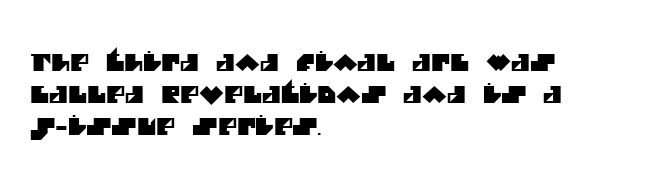
Descenders hang freely into open space. Observe the ordinary spacing: letters are neighbours, not strangers. Alignment: flush left. The vertical gap from one line to the next is medium.
